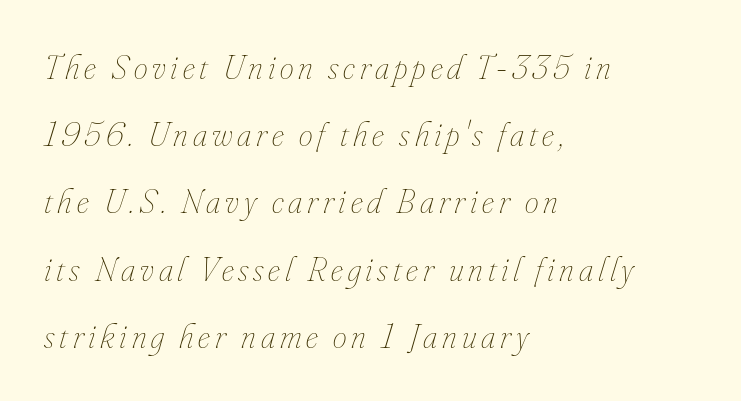
{"italic": "yes", "lean": "right", "slant_degrees": 16, "bold": "no", "weight": "thin", "width": "condensed", "stroke_contrast": "low", "x_height": "small", "monospaced": "no", "underline": "no", "align": "left", "line_spacing": "loose", "line_spacing_ratio": 1.92, "glyph_px": 35}
